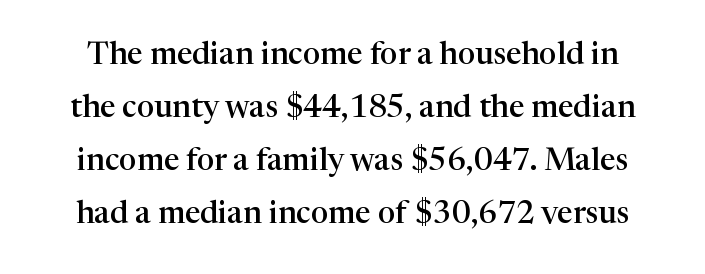
Unlike a clean sans, this face finishes its strokes with serifs. When letters stand straight like this, we call the style roman or upright. The strip under each line holds only bare page. A typesetter would call this zero additional tracking.
